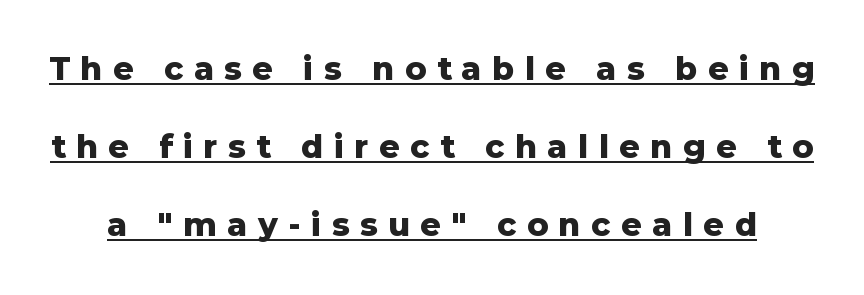
Its strokes are broad and dark, the hallmark of bold type. I'd call this a sans setting — the letters go barefoot. Note the varied advance widths — an 'i' is clearly narrower than an 'm'. Observe the wide spacing: letters keep a clear distance from each other. This sample carries an underscore along the baseline area. You could fit nearly another row in the gap between these rows.
